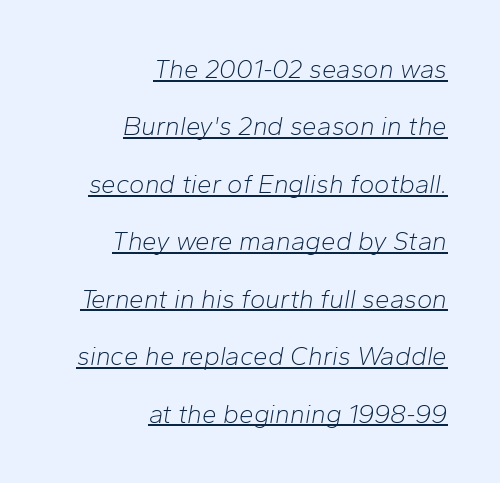
The image shows 26 px text type, italic (leaning right); set right-aligned, loose line spacing (2.21x), normal letter spacing, underlined.
